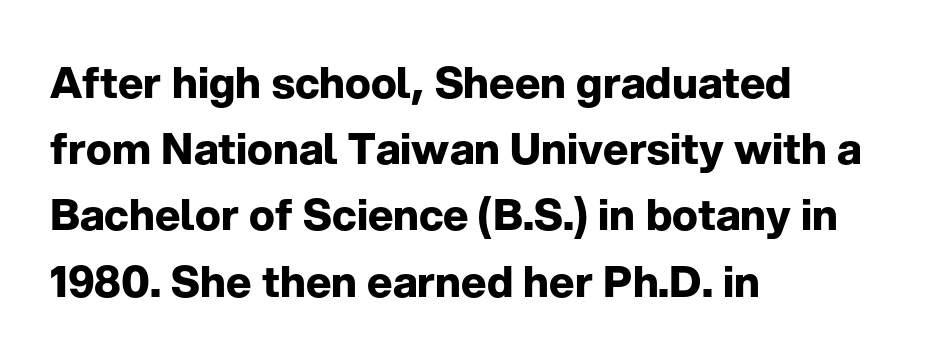
This sample uses plain, unmodified letter spacing. Short and long lines alike share a common starting point at left. Is the type bold? Yes — the strokes are clearly thick and heavy. If you measured baseline to baseline, you'd find a middling distance. Every character sits straight up, as roman type does. The words here are not underlined.
